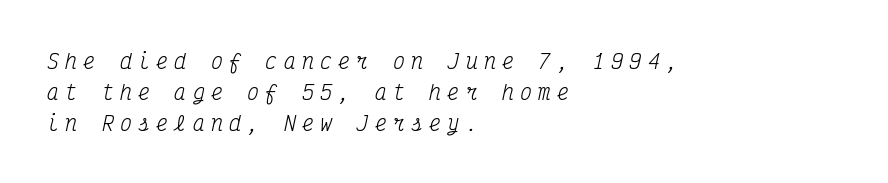
The letters are slanted; this is an italic face. Heaviness? Minimal to ordinary, like unemphasized prose. The rendering inserts visible extra space after every character. Check under the words: just untouched page. Honestly, the row spacing looks completely unremarkable.
